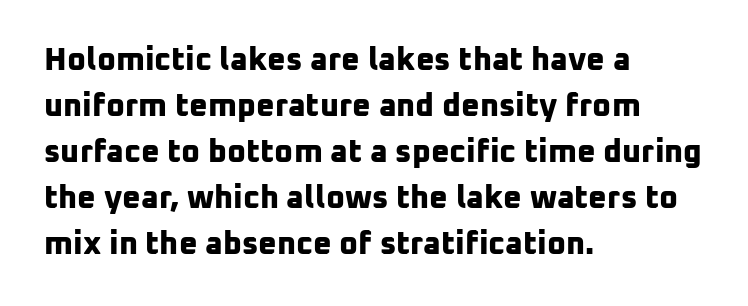
Q: Is the text bold? A: Yes.
Q: Is the typeface a serif or a sans-serif typeface? A: Sans-serif.
Q: Is the text underlined? A: No.
Q: How is the paragraph aligned? A: Left-aligned.
Q: Is the spacing between letters normal or unusually wide? A: Normal.
Q: Is the spacing between lines tight, normal or loose? A: Normal.
Q: Width (condensed, normal, or wide)? A: Normal.
Q: Stroke contrast? A: Low.
Q: x-height? A: Medium.
Q: Monospaced? A: No.
